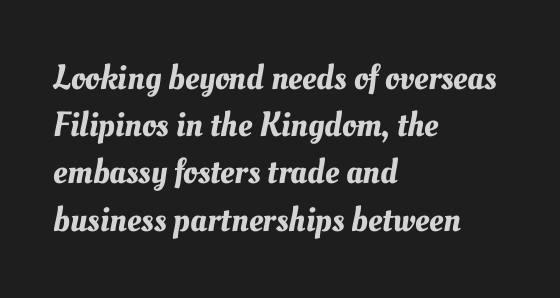
{"width": "normal", "stroke_contrast": "medium", "x_height": "small", "monospaced": "no", "underline": "no", "align": "left", "line_spacing": "normal", "line_spacing_ratio": 1.35, "letter_spacing": "normal", "letter_spacing_em": 0.0, "glyph_px": 35}
